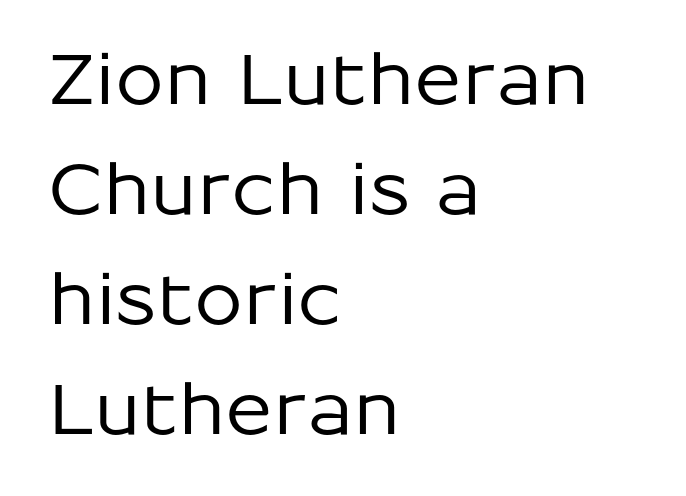
{"serif": "no", "italic": "no", "width": "normal", "stroke_contrast": "low", "x_height": "medium", "monospaced": "no", "underline": "no", "align": "left", "line_spacing": "normal", "line_spacing_ratio": 1.57, "letter_spacing": "normal", "letter_spacing_em": 0.0, "glyph_px": 70}
